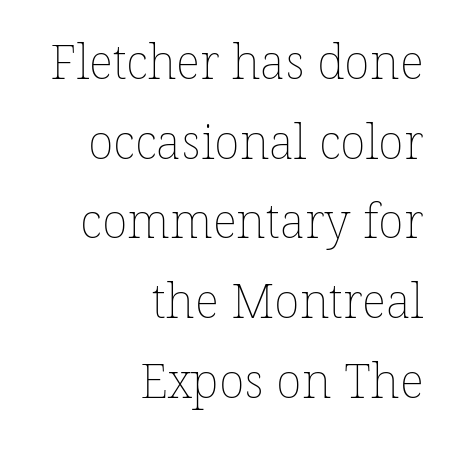
Q: Is the text bold? A: No.
Q: Is the text underlined? A: No.
Q: How is the paragraph aligned? A: Right-aligned.
Q: Is the spacing between letters normal or unusually wide? A: Normal.
Q: Is the spacing between lines tight, normal or loose? A: Normal.
Q: Width (condensed, normal, or wide)? A: Normal.
Q: Stroke contrast? A: Low.
Q: x-height? A: Medium.
Q: Monospaced? A: No.
